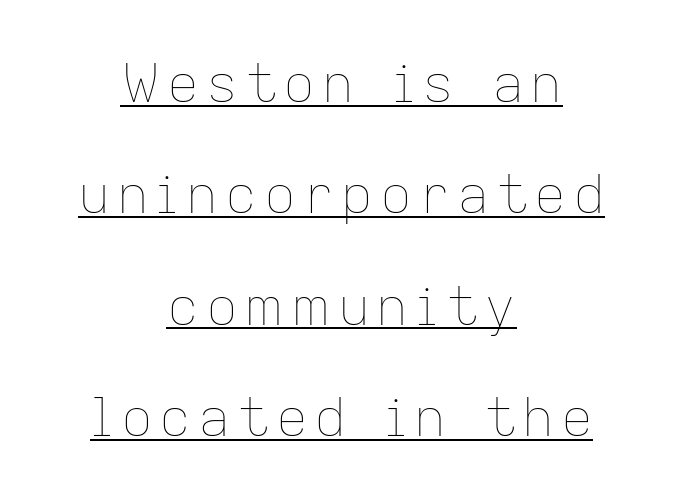
Q: Is the text bold? A: No.
Q: Is the text italic (slanted)? A: No, it is upright.
Q: Is the text underlined? A: Yes.
Q: How is the paragraph aligned? A: Centered.
Q: Is the spacing between lines tight, normal or loose? A: Loose.
Q: Width (condensed, normal, or wide)? A: Normal.
Q: Stroke contrast? A: Low.
Q: x-height? A: Medium.
Q: Monospaced? A: No.
